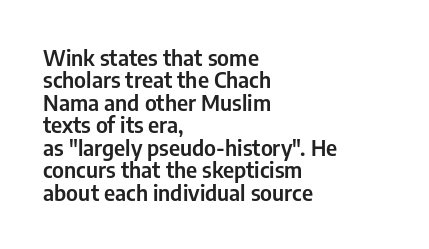
The image shows 22 px text type, upright; set left-aligned, tight line spacing (1.02x), normal letter spacing, not underlined.
